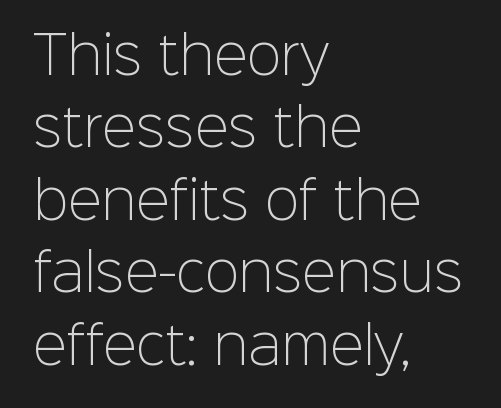
The image shows 51 px light sans-serif type, upright; set left-aligned, normal line spacing (1.42x), normal letter spacing, not underlined; low stroke contrast and a medium x-height.
